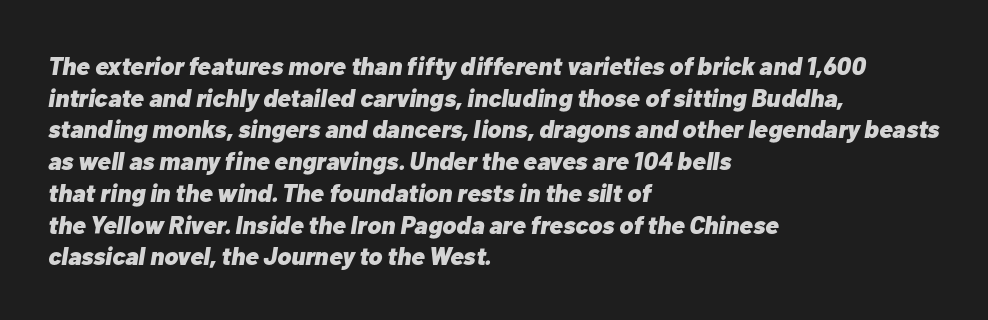
The image shows 25 px bold type, italic (leaning right); set left-aligned, normal line spacing (1.27x), normal letter spacing, not underlined.
